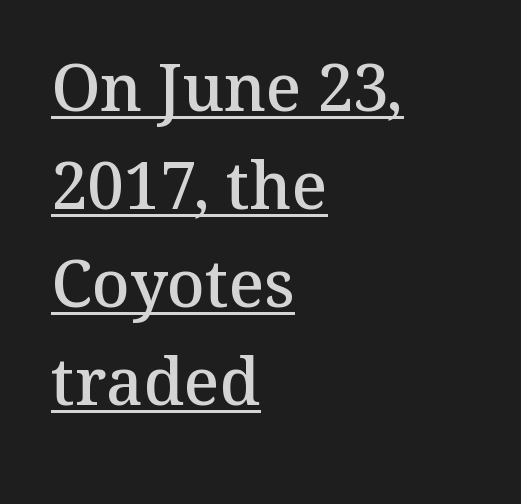
The rendering uses natural spacing where letterforms have individual widths. Descenders here cross a horizontal rule under the line. The axis of the letterforms is exactly vertical. The face used here is seriffed, in the tradition of book romans.
